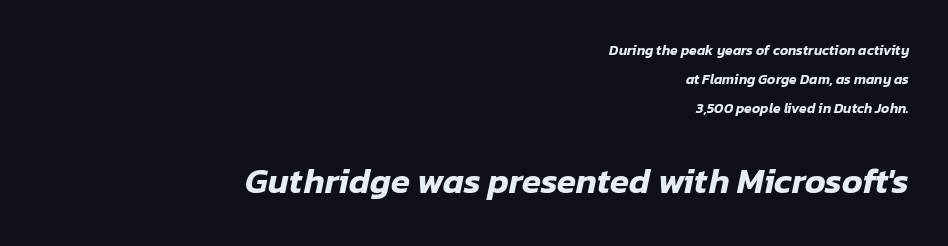
Compared with a flush-left layout, this one pins lines to the opposite, right side. What's the leading like? Stretched, with rows far apart. If you drew a line through each stem, it would be angled. A typesetter would call this proportional, since set widths differ per character. Clear beneath every line of the passage.
